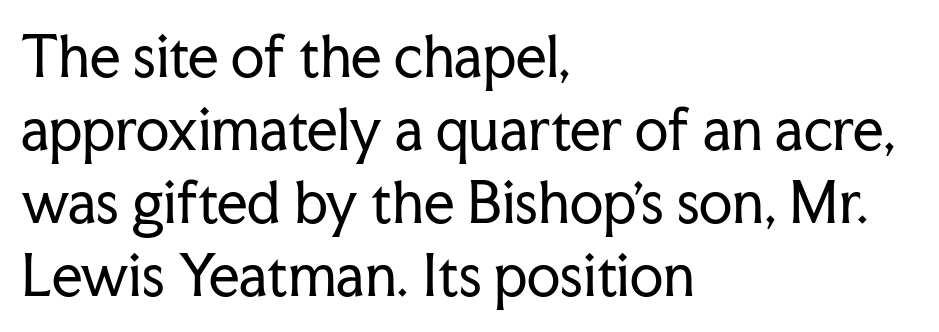
{"serif": "yes", "italic": "no", "bold": "no", "weight": "regular", "width": "normal", "stroke_contrast": "low", "x_height": "medium", "monospaced": "no", "underline": "no", "align": "left", "line_spacing": "normal", "line_spacing_ratio": 1.35, "letter_spacing": "normal", "letter_spacing_em": 0.0, "glyph_px": 54}
